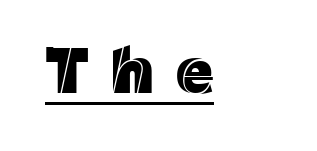
The image shows 65 px text type, upright; set left-aligned, unusually wide letter spacing (+0.34 em), underlined; a medium x-height.
